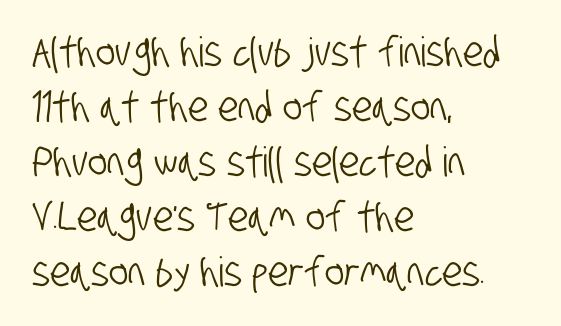
{"serif": "no", "width": "condensed", "stroke_contrast": "low", "x_height": "large", "monospaced": "no", "underline": "no", "align": "left", "line_spacing": "normal", "line_spacing_ratio": 1.34, "letter_spacing": "normal", "letter_spacing_em": 0.0, "glyph_px": 41}
